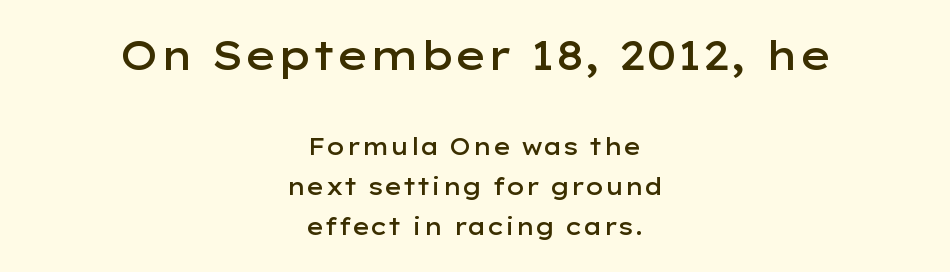
Q: Is the text bold? A: Semi-bold.
Q: Is the text italic (slanted)? A: No, it is upright.
Q: Is the typeface a serif or a sans-serif typeface? A: Sans-serif.
Q: Is the text underlined? A: No.
Q: How is the paragraph aligned? A: Centered.
Q: Is the spacing between letters normal or unusually wide? A: Normal.
Q: Which block of text is set in a larger size, the first (top) or the second (bottom)? A: The first (top) one.
Q: Width (condensed, normal, or wide)? A: Wide.
Q: Stroke contrast? A: Low.
Q: x-height? A: Medium.
Q: Monospaced? A: No.
